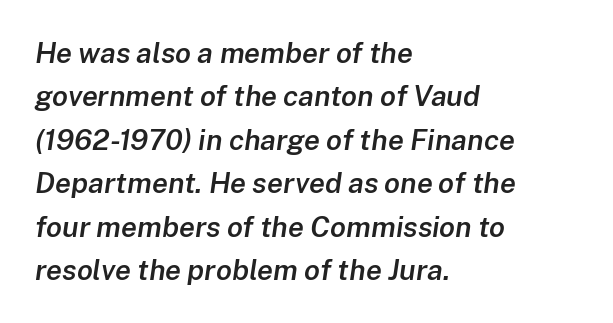
{"italic": "yes", "lean": "right", "slant_degrees": 8, "bold": "semi", "weight": "semibold", "width": "normal", "stroke_contrast": "low", "x_height": "medium", "monospaced": "no", "underline": "no", "align": "left", "line_spacing": "normal", "line_spacing_ratio": 1.5, "letter_spacing": "normal", "letter_spacing_em": 0.0, "glyph_px": 29}
